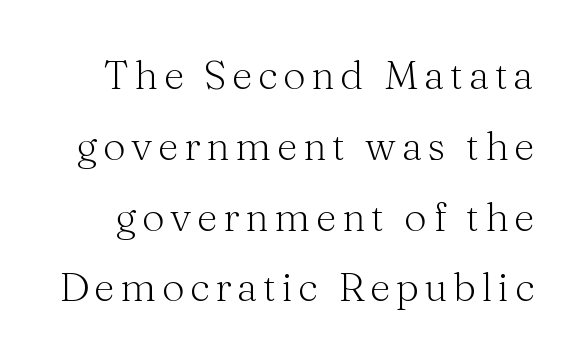
Q: Is the text bold? A: No.
Q: Is the text italic (slanted)? A: No, it is upright.
Q: Is the typeface a serif or a sans-serif typeface? A: Serif.
Q: Is the text underlined? A: No.
Q: Width (condensed, normal, or wide)? A: Normal.
Q: Stroke contrast? A: Medium.
Q: x-height? A: Medium.
Q: Monospaced? A: No.
